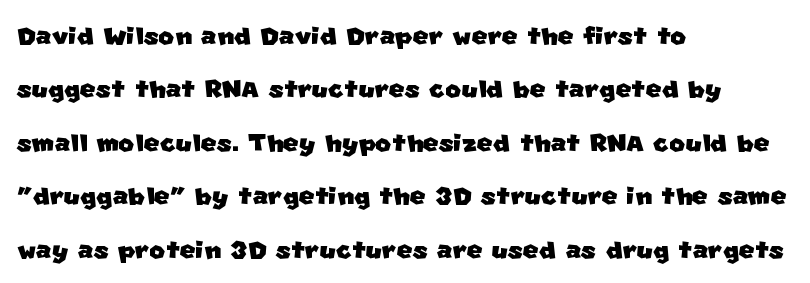
The image shows 34 px sans-serif type; set left-aligned, normal line spacing (1.57x), normal letter spacing, not underlined; low stroke contrast and a large x-height.
